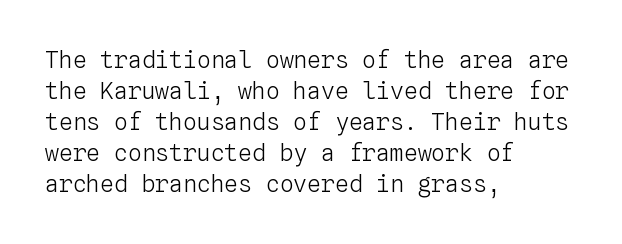
Posture: upright roman. The ragged edge is on the right, which tells us the setting is flush left. Reading down the column, the eye jumps a familiar distance to each next line. The specimen omits any rule beneath the text block's lines. The face looks like a standard text weight, possibly lighter.
